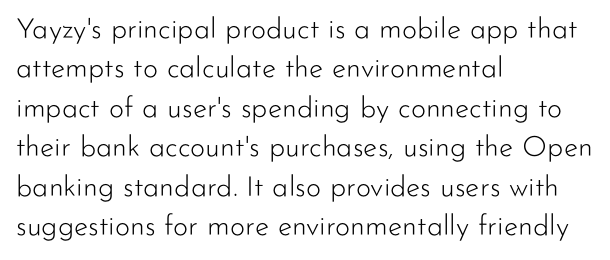
Type style note: lacks serifs. Unbolded letterforms with no extra heft. Looks like regular typesetting: each glyph gets only the width it needs. Tracking here is standard; glyphs follow each other at the usual distance.
